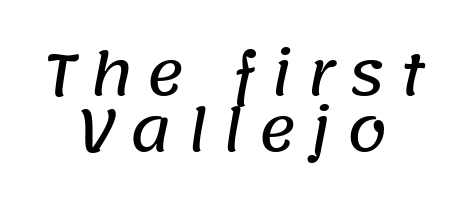
Q: Is the typeface a serif or a sans-serif typeface? A: Sans-serif.
Q: Is the text underlined? A: No.
Q: How is the paragraph aligned? A: Centered.
Q: Is the spacing between letters normal or unusually wide? A: Unusually wide.
Q: Is the spacing between lines tight, normal or loose? A: Tight.
Q: Width (condensed, normal, or wide)? A: Normal.
Q: Stroke contrast? A: Low.
Q: x-height? A: Large.
Q: Monospaced? A: No.
